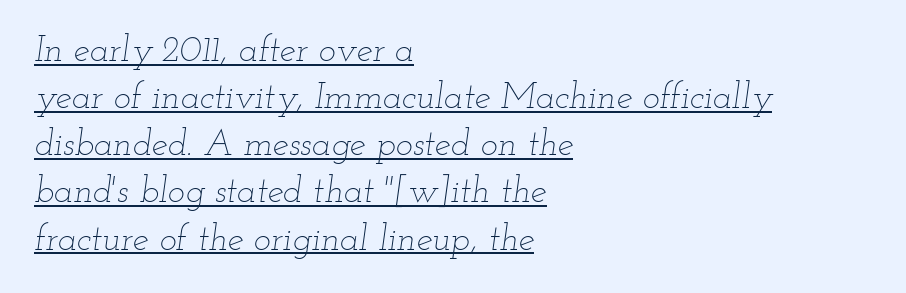
Q: Is the text bold? A: No.
Q: Is the text italic (slanted)? A: Yes, it leans right by about 12 degrees.
Q: Is the text underlined? A: Yes.
Q: How is the paragraph aligned? A: Left-aligned.
Q: Is the spacing between letters normal or unusually wide? A: Normal.
Q: Is the spacing between lines tight, normal or loose? A: Normal.
Q: Width (condensed, normal, or wide)? A: Wide.
Q: Stroke contrast? A: Low.
Q: x-height? A: Small.
Q: Monospaced? A: No.
